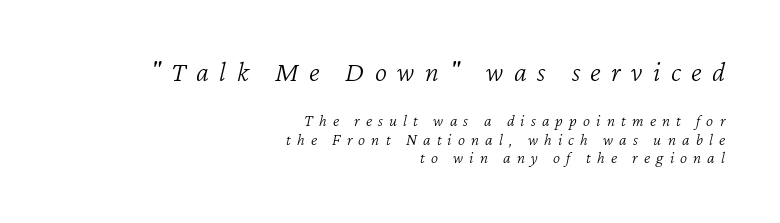
The image shows 29 px light type, italic (leaning right); set right-aligned, tight line spacing (1.1x), unusually wide letter spacing (+0.36 em), not underlined; the first (top) block is 1.71x larger; low stroke contrast and a medium x-height.
